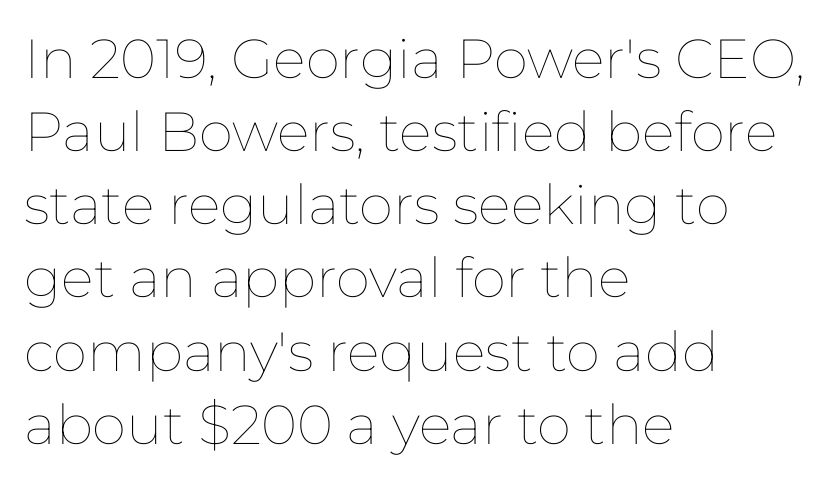
{"italic": "no", "bold": "no", "weight": "thin", "width": "normal", "stroke_contrast": "low", "x_height": "medium", "monospaced": "no", "underline": "no", "align": "left", "line_spacing": "normal", "line_spacing_ratio": 1.33, "letter_spacing": "normal", "letter_spacing_em": 0.0, "glyph_px": 55}
